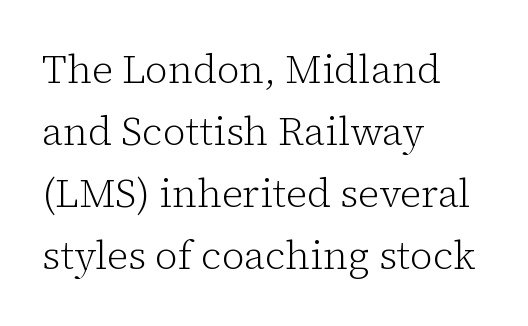
Q: Is the text bold? A: No.
Q: Is the text italic (slanted)? A: No, it is upright.
Q: Is the typeface a serif or a sans-serif typeface? A: Serif.
Q: Is the text underlined? A: No.
Q: How is the paragraph aligned? A: Left-aligned.
Q: Is the spacing between letters normal or unusually wide? A: Normal.
Q: Is the spacing between lines tight, normal or loose? A: Normal.
Q: Width (condensed, normal, or wide)? A: Normal.
Q: Stroke contrast? A: Low.
Q: x-height? A: Medium.
Q: Monospaced? A: No.
